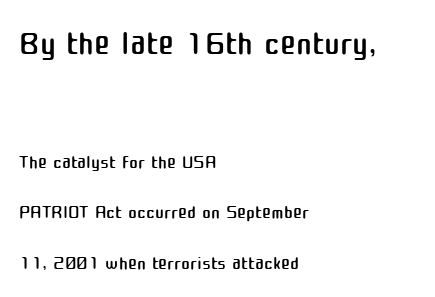
Q: Is the text bold? A: No.
Q: Is the text italic (slanted)? A: No, it is upright.
Q: Is the typeface a serif or a sans-serif typeface? A: Sans-serif.
Q: Is the text underlined? A: No.
Q: How is the paragraph aligned? A: Left-aligned.
Q: Is the spacing between letters normal or unusually wide? A: Normal.
Q: Which block of text is set in a larger size, the first (top) or the second (bottom)? A: The first (top) one.
Q: Width (condensed, normal, or wide)? A: Normal.
Q: Stroke contrast? A: Medium.
Q: x-height? A: Medium.
Q: Monospaced? A: No.
